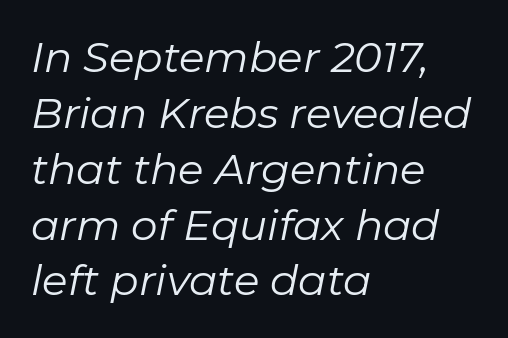
{"italic": "yes", "lean": "right", "slant_degrees": 11, "bold": "no", "weight": "regular", "width": "normal", "stroke_contrast": "low", "x_height": "medium", "monospaced": "no", "underline": "no", "align": "left", "line_spacing": "normal", "line_spacing_ratio": 1.33, "letter_spacing": "normal", "letter_spacing_em": 0.0, "glyph_px": 42}
